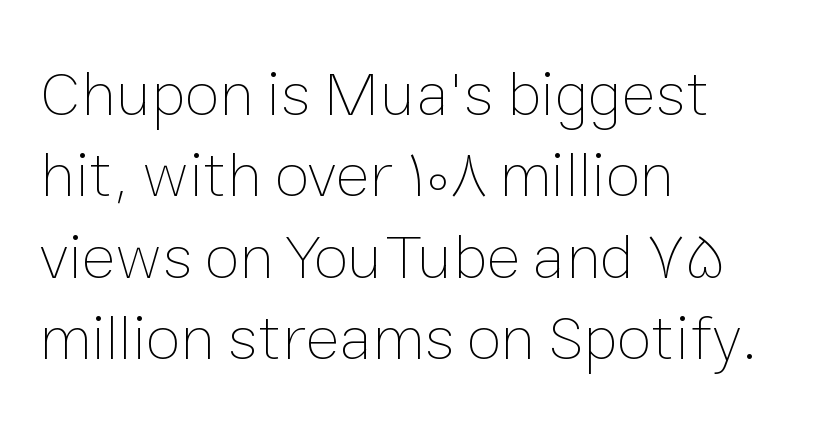
{"italic": "no", "bold": "no", "weight": "thin", "width": "normal", "stroke_contrast": "low", "x_height": "medium", "monospaced": "no", "underline": "no", "align": "left", "line_spacing": "normal", "line_spacing_ratio": 1.27, "letter_spacing": "normal", "letter_spacing_em": 0.0, "glyph_px": 64}
